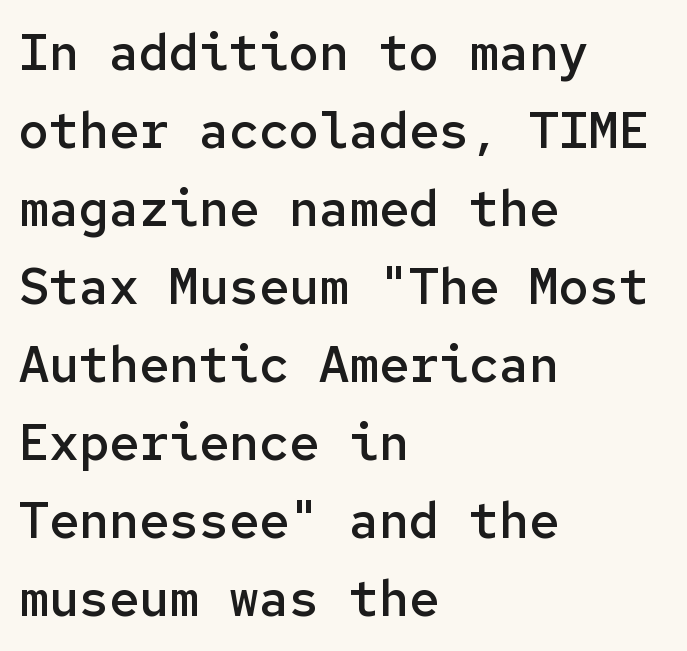
Q: Is the text bold? A: Semi-bold.
Q: Is the text italic (slanted)? A: No, it is upright.
Q: Is the typeface a serif or a sans-serif typeface? A: Sans-serif.
Q: Is the text underlined? A: No.
Q: How is the paragraph aligned? A: Left-aligned.
Q: Is the spacing between letters normal or unusually wide? A: Normal.
Q: Is the spacing between lines tight, normal or loose? A: Normal.
Q: Width (condensed, normal, or wide)? A: Normal.
Q: Stroke contrast? A: Low.
Q: x-height? A: Medium.
Q: Monospaced? A: Yes.
